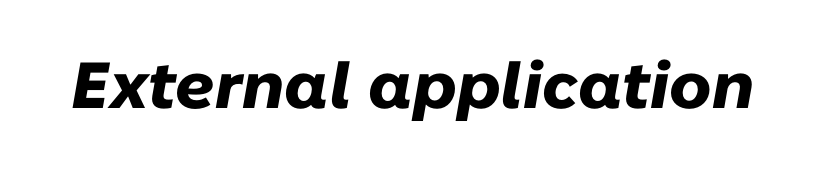
Q: Is the text bold? A: Yes.
Q: Is the text italic (slanted)? A: Yes, it leans right by about 10 degrees.
Q: Is the text underlined? A: No.
Q: Is the spacing between letters normal or unusually wide? A: Normal.
Q: Width (condensed, normal, or wide)? A: Normal.
Q: Stroke contrast? A: Low.
Q: x-height? A: Medium.
Q: Monospaced? A: No.
